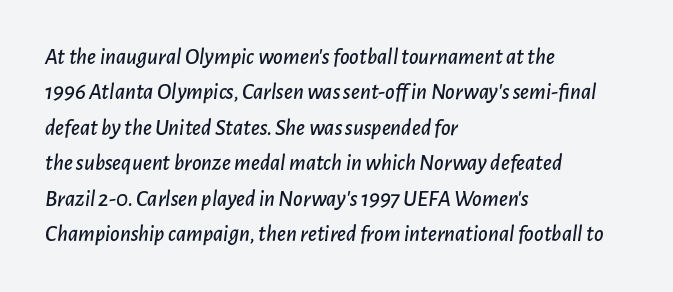
The image shows 23 px text type, italic (leaning right); set left-aligned, normal line spacing (1.54x), normal letter spacing, not underlined.
